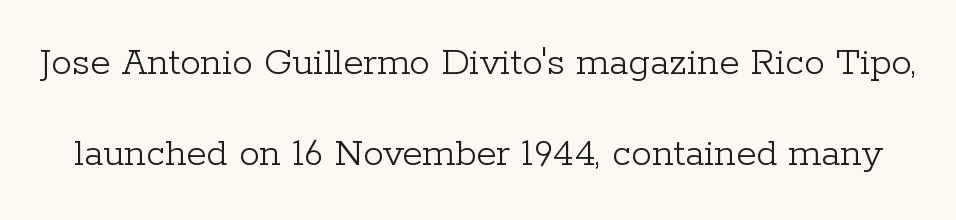
The image shows 41 px light serif type, upright; set loose line spacing (2.22x), normal letter spacing, not underlined; low stroke contrast and a medium x-height.
